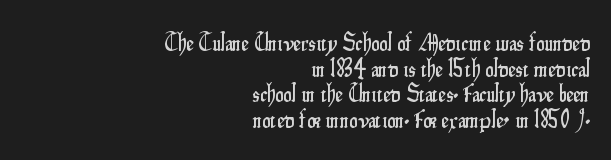
Nope, not italic — everything's standing straight. Is the letter spacing exaggerated? No — it looks like the ordinary default. Alignment: flush right. Successive baselines arrive quickly, one right under another. The space beneath each line is pristine and unruled.
